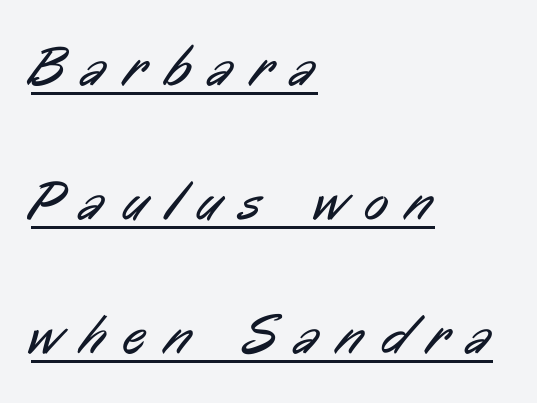
These lines stack with their left ends in a neat column. The horizontal fit of the characters is loose and conspicuously gappy. Vertically, the passage feels expansive, rows floating well apart. Note the varied advance widths — an 'i' is clearly narrower than an 'm'. Nothing heavy about these letters — not bold at all.
